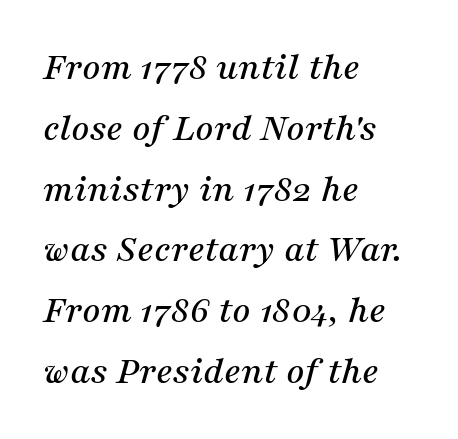
The image shows 40 px serif type, italic (leaning right); set left-aligned, normal line spacing (1.52x), normal letter spacing, not underlined; medium stroke contrast and a medium x-height.
